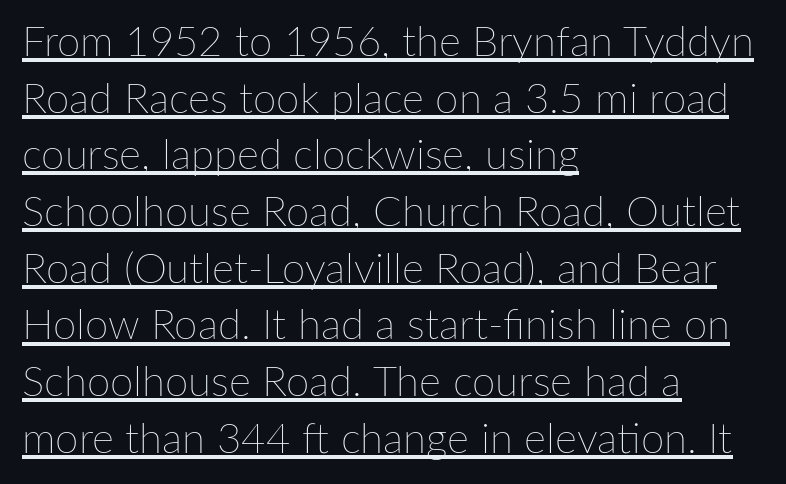
Q: Is the text bold? A: No.
Q: Is the text italic (slanted)? A: No, it is upright.
Q: Is the text underlined? A: Yes.
Q: How is the paragraph aligned? A: Left-aligned.
Q: Is the spacing between letters normal or unusually wide? A: Normal.
Q: Is the spacing between lines tight, normal or loose? A: Normal.
Q: Width (condensed, normal, or wide)? A: Normal.
Q: Stroke contrast? A: Low.
Q: x-height? A: Medium.
Q: Monospaced? A: No.
